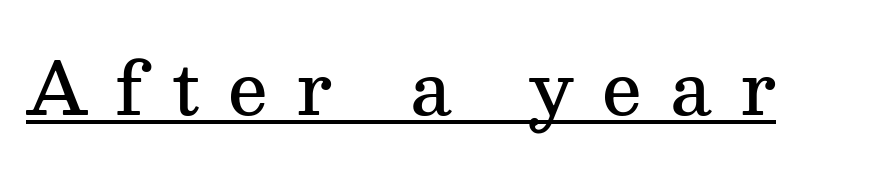
Q: Is the text bold? A: Semi-bold.
Q: Is the text italic (slanted)? A: No, it is upright.
Q: Is the typeface a serif or a sans-serif typeface? A: Serif.
Q: Is the text underlined? A: Yes.
Q: Is the spacing between letters normal or unusually wide? A: Unusually wide.
Q: Width (condensed, normal, or wide)? A: Normal.
Q: Stroke contrast? A: Medium.
Q: x-height? A: Medium.
Q: Monospaced? A: No.
